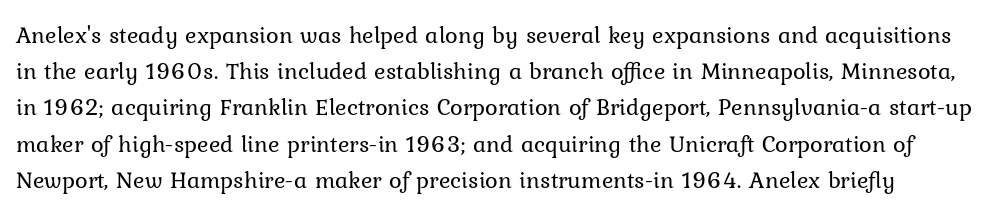
Q: Is the text bold? A: No.
Q: Is the text italic (slanted)? A: No, it is upright.
Q: Is the text underlined? A: No.
Q: Is the spacing between letters normal or unusually wide? A: Normal.
Q: Is the spacing between lines tight, normal or loose? A: Normal.
